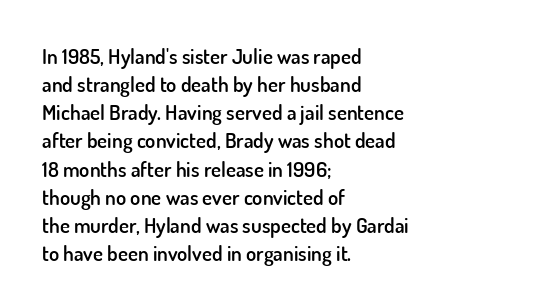
The image shows 21 px text type, upright; set left-aligned, normal line spacing (1.34x), normal letter spacing, not underlined.
